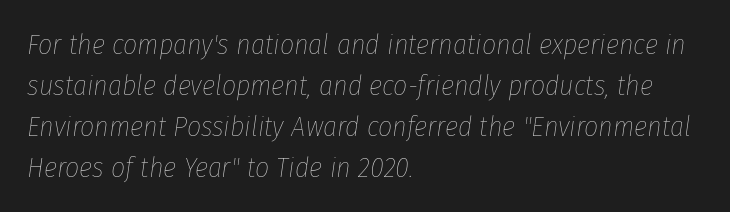
Visually the block forms a straight wall on the left and a jagged coastline on the right. Weight class: somewhere from thin through regular. The gap between lines stays unmarked. The rendering uses natural spacing where letterforms have individual widths. Spacing between characters is what you'd get straight out of the box. One glance says typical: line gaps are just what's usual.
